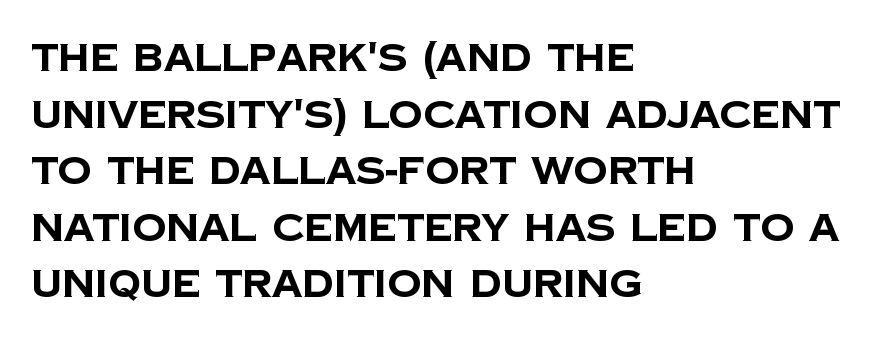
Look at the bottom of the vertical strokes: they stop flat, with no serifs. Interline gaps are of average width in this sample. You'd pick this weight for a headline — it's a proper bold. Note the varied advance widths — an 'i' is clearly narrower than an 'm'.
